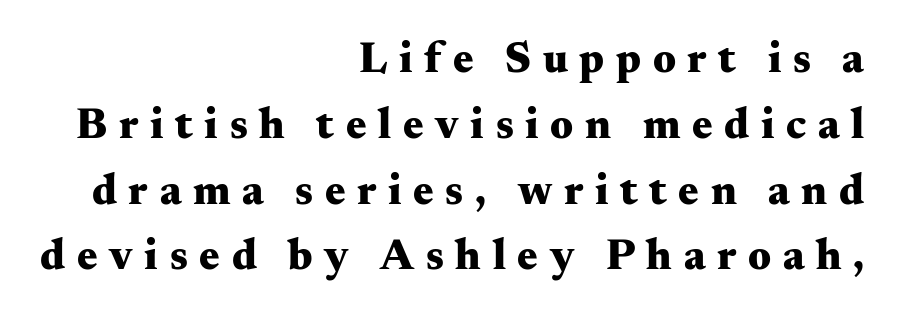
{"serif": "yes", "italic": "no", "bold": "yes", "weight": "heavy", "width": "wide", "stroke_contrast": "medium", "x_height": "small", "monospaced": "no", "underline": "no", "align": "right", "line_spacing": "normal", "line_spacing_ratio": 1.53, "letter_spacing": "wide", "letter_spacing_em": 0.27, "glyph_px": 43}
